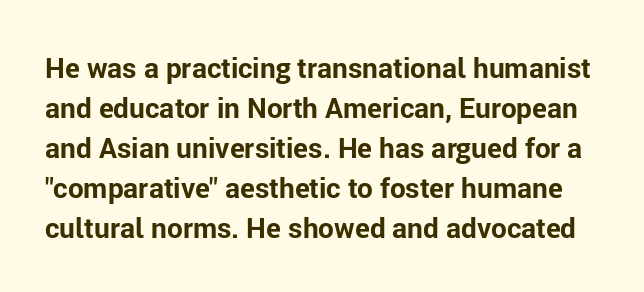
The image shows 28 px bold sans-serif type, upright; set normal line spacing (1.43x), normal letter spacing, not underlined; low stroke contrast and a medium x-height.
